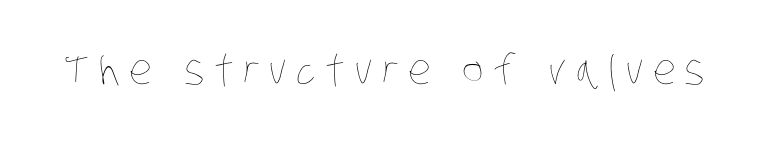
{"bold": "no", "weight": "thin", "width": "condensed", "stroke_contrast": "low", "x_height": "large", "monospaced": "no", "underline": "no", "letter_spacing": "wide", "letter_spacing_em": 0.23, "glyph_px": 41}
